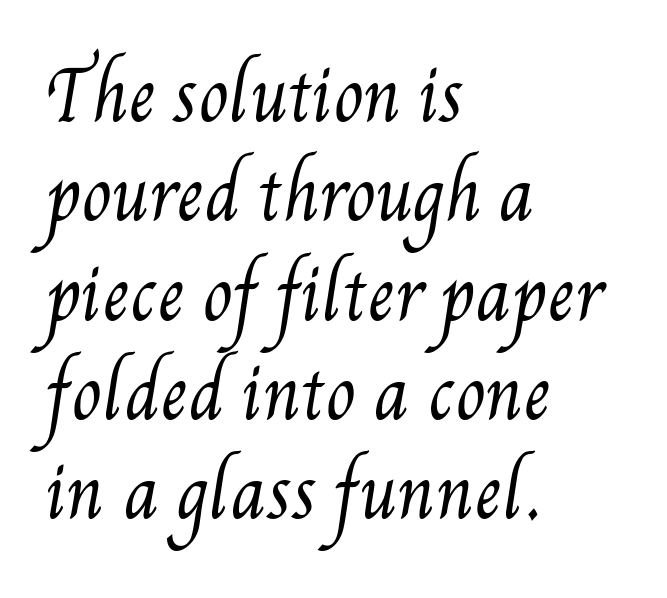
Q: Is the text bold? A: No.
Q: Is the text underlined? A: No.
Q: How is the paragraph aligned? A: Left-aligned.
Q: Is the spacing between letters normal or unusually wide? A: Normal.
Q: Is the spacing between lines tight, normal or loose? A: Normal.
Q: Width (condensed, normal, or wide)? A: Condensed.
Q: Stroke contrast? A: Medium.
Q: x-height? A: Small.
Q: Monospaced? A: No.
